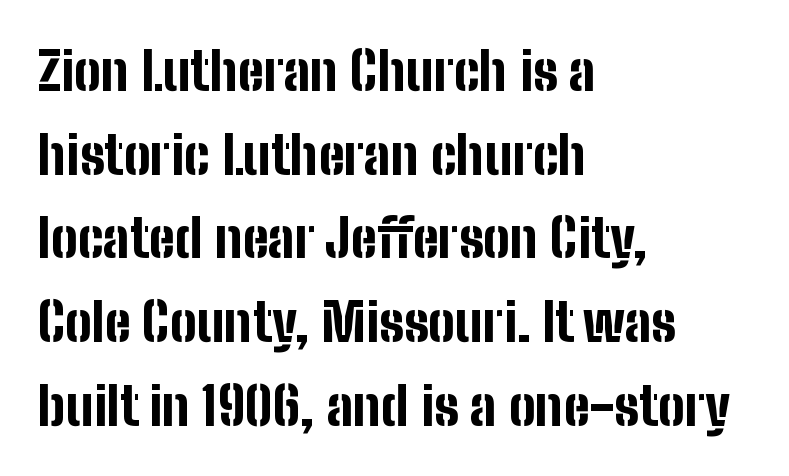
Q: Is the text bold? A: Yes.
Q: Is the text italic (slanted)? A: No, it is upright.
Q: Is the typeface a serif or a sans-serif typeface? A: Sans-serif.
Q: Is the text underlined? A: No.
Q: How is the paragraph aligned? A: Left-aligned.
Q: Is the spacing between letters normal or unusually wide? A: Normal.
Q: Is the spacing between lines tight, normal or loose? A: Normal.
Q: Width (condensed, normal, or wide)? A: Condensed.
Q: Stroke contrast? A: Low.
Q: x-height? A: Medium.
Q: Monospaced? A: No.
